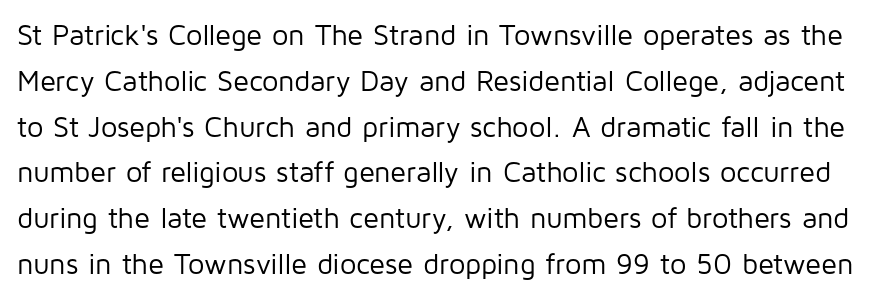
The image shows 29 px regular-weight sans-serif type, upright; set normal line spacing (1.58x), normal letter spacing, not underlined; low stroke contrast and a medium x-height.
